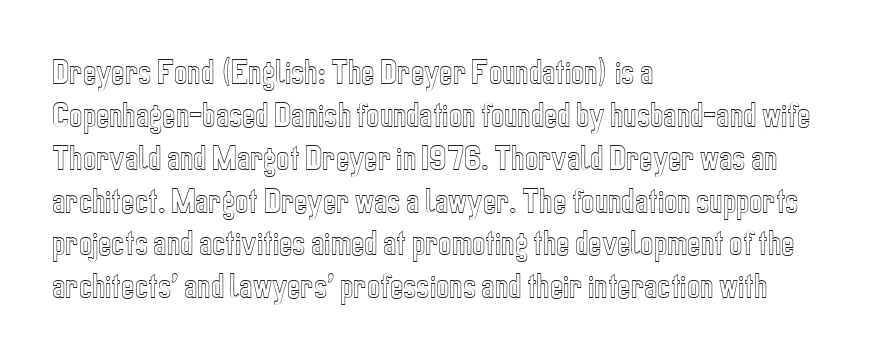
Evenly set lines give the paragraph a standard silhouette. A clean baseline with only descenders dipping below it. Between one letter and the next there's only the usual sliver of space. Ascenders rise straight up at ninety degrees. The passage shown is typed in a proportional face where columns would drift. All the whitespace from short lines collects on the right.
